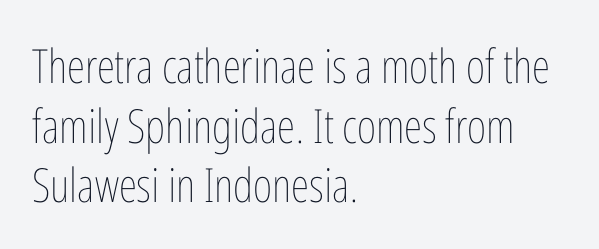
Nobody drew a line under any word here. This sample has the flowing, uneven cadence of proportional lettering. Is there much room between lines? A standard amount, neither cramped nor airy. Typeset ragged right — the left edge is the straight one.
